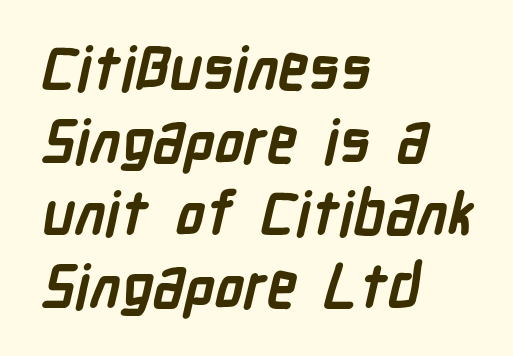
Q: Is the text bold? A: Yes.
Q: Is the typeface a serif or a sans-serif typeface? A: Sans-serif.
Q: Is the text underlined? A: No.
Q: How is the paragraph aligned? A: Left-aligned.
Q: Is the spacing between letters normal or unusually wide? A: Normal.
Q: Width (condensed, normal, or wide)? A: Condensed.
Q: Stroke contrast? A: Low.
Q: x-height? A: Medium.
Q: Monospaced? A: No.
